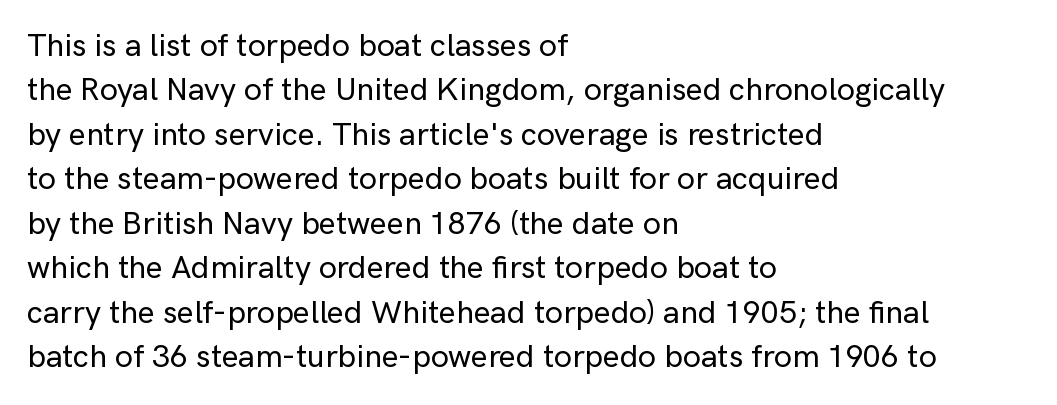
{"serif": "no", "italic": "no", "width": "normal", "stroke_contrast": "low", "x_height": "medium", "monospaced": "no", "underline": "no", "align": "left", "line_spacing": "normal", "line_spacing_ratio": 1.39, "letter_spacing": "normal", "letter_spacing_em": 0.0, "glyph_px": 32}
